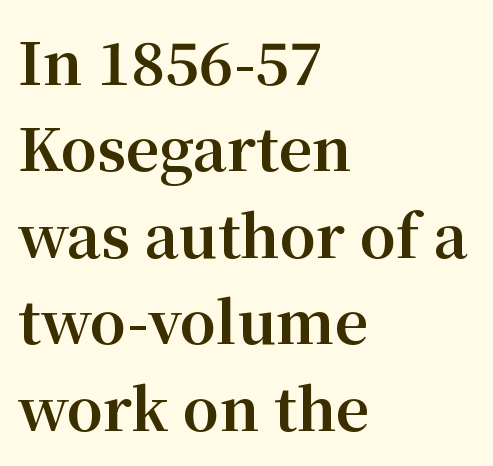
The block of text has a typical density, with ordinary space between rows. Inter-character spacing is left at the font's built-in metrics. Character widths vary here, with narrow letters taking less room than wide ones. Heft: maximum for text — a bold. In terms of posture, this sample is upright.
